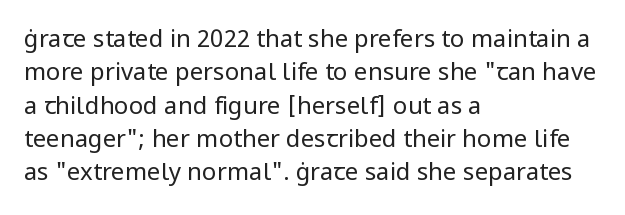
The image shows 24 px text type, upright; set left-aligned, normal line spacing (1.39x), normal letter spacing, not underlined.
